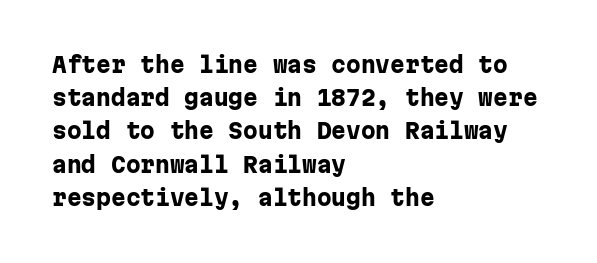
The font is running at its bold setting. Letters rest on an invisible, unmarked baseline. Students, note that the glyphs here touch the page at normal intervals. The rendering anchors every line to the left-hand side.
